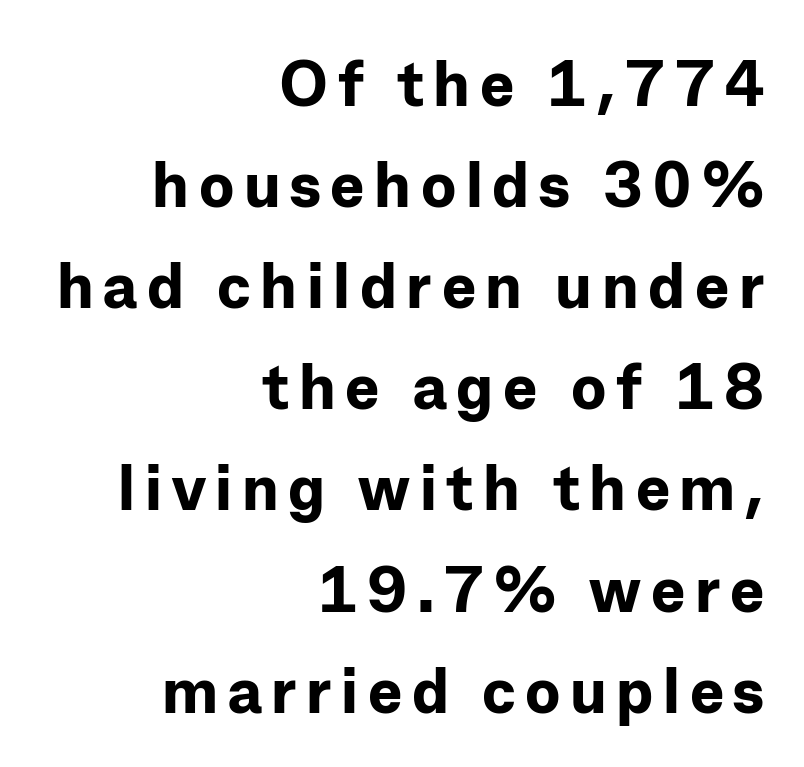
Decoration check: the copy has no underline. Weight: bold. The rendering uses a moderate line-height, typical for paragraphs. Typeset ragged left — the right edge is the straight one.
